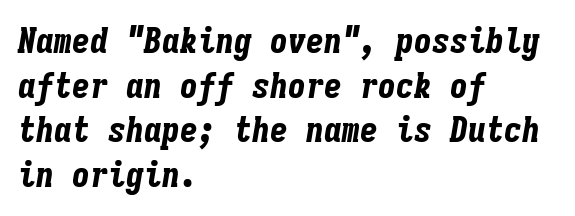
{"italic": "yes", "lean": "right", "slant_degrees": 9, "bold": "yes", "weight": "bold", "width": "condensed", "stroke_contrast": "low", "x_height": "medium", "monospaced": "yes", "underline": "no", "align": "left", "line_spacing_ratio": 1.24, "letter_spacing": "normal", "letter_spacing_em": 0.0, "glyph_px": 36}
